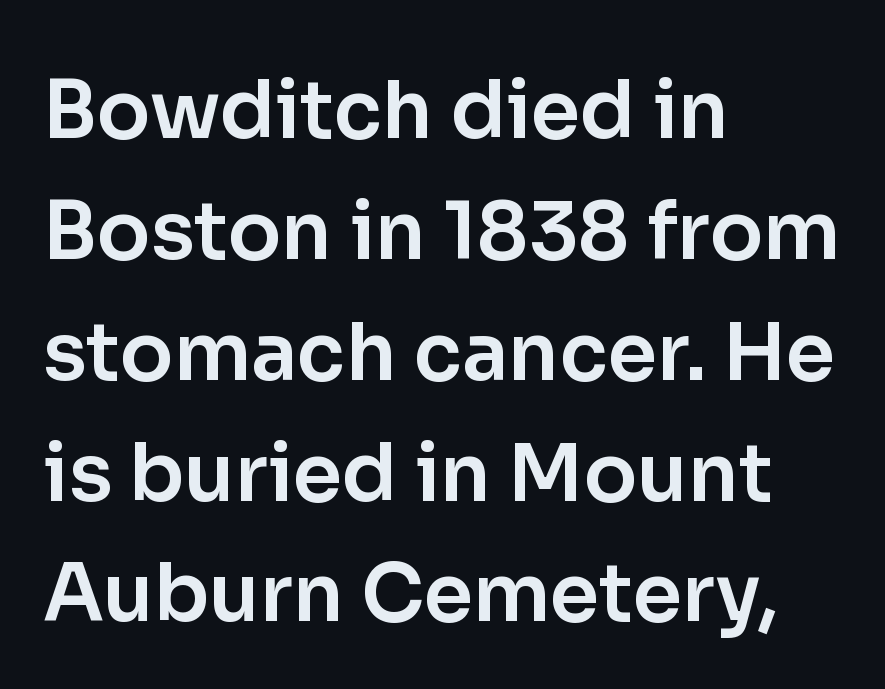
The image shows 79 px sans-serif type, upright; set left-aligned, normal line spacing (1.53x), normal letter spacing, not underlined; low stroke contrast and a medium x-height.
